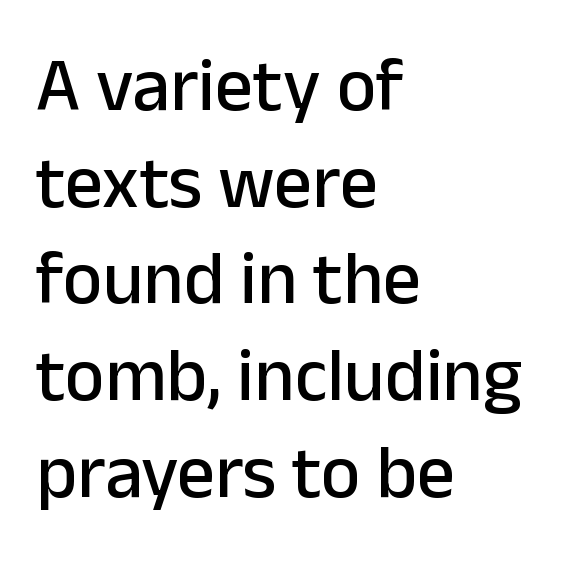
{"serif": "no", "italic": "no", "width": "normal", "stroke_contrast": "low", "x_height": "medium", "monospaced": "no", "underline": "no", "align": "left", "line_spacing": "normal", "line_spacing_ratio": 1.29, "letter_spacing": "normal", "letter_spacing_em": 0.0, "glyph_px": 75}
